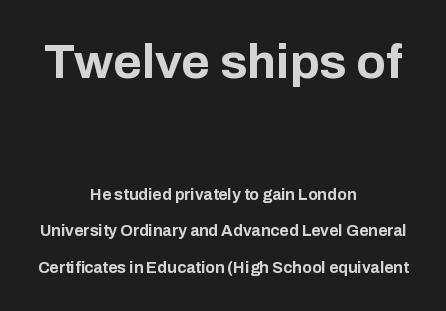
Q: Is the text bold? A: Yes.
Q: Is the text italic (slanted)? A: No, it is upright.
Q: Is the typeface a serif or a sans-serif typeface? A: Sans-serif.
Q: Is the text underlined? A: No.
Q: How is the paragraph aligned? A: Centered.
Q: Is the spacing between letters normal or unusually wide? A: Normal.
Q: Is the spacing between lines tight, normal or loose? A: Loose.
Q: Which block of text is set in a larger size, the first (top) or the second (bottom)? A: The first (top) one.
Q: Width (condensed, normal, or wide)? A: Normal.
Q: Stroke contrast? A: Low.
Q: x-height? A: Medium.
Q: Monospaced? A: No.
